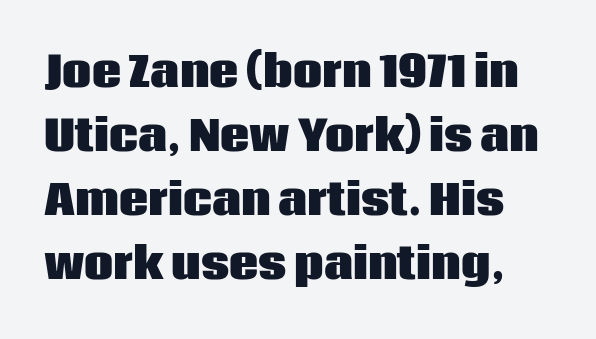
{"serif": "no", "italic": "no", "bold": "yes", "weight": "heavy", "width": "normal", "stroke_contrast": "low", "x_height": "large", "monospaced": "no", "underline": "no", "line_spacing": "normal", "line_spacing_ratio": 1.56, "letter_spacing": "normal", "letter_spacing_em": 0.0, "glyph_px": 41}
